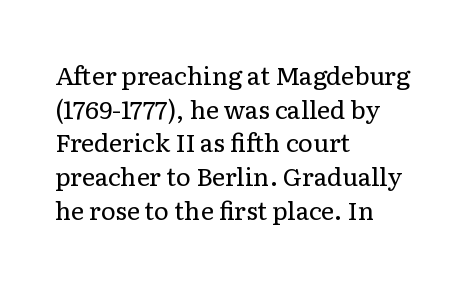
{"italic": "no", "bold": "no", "underline": "no", "align": "left", "line_spacing": "normal", "line_spacing_ratio": 1.35, "letter_spacing": "normal", "letter_spacing_em": 0.0, "glyph_px": 25}
